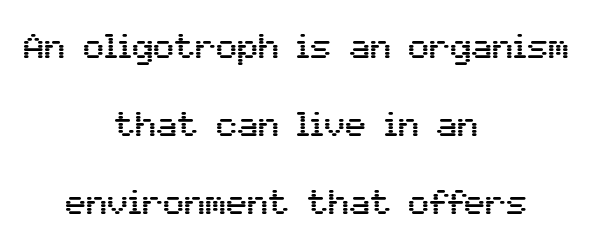
{"serif": "no", "italic": "no", "width": "normal", "stroke_contrast": "medium", "x_height": "medium", "monospaced": "no", "underline": "no", "align": "center", "line_spacing": "loose", "line_spacing_ratio": 2.23, "letter_spacing": "normal", "letter_spacing_em": 0.0, "glyph_px": 35}
